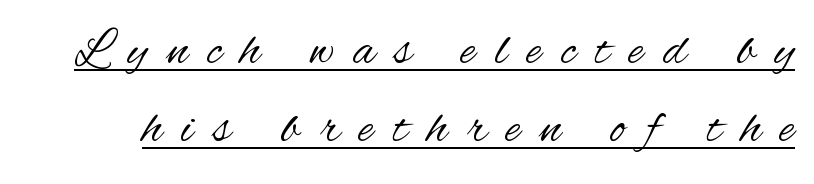
The image shows 51 px regular-weight, condensed sans-serif type; set normal line spacing (1.53x), unusually wide letter spacing (+0.39 em), underlined; medium stroke contrast and a small x-height.
